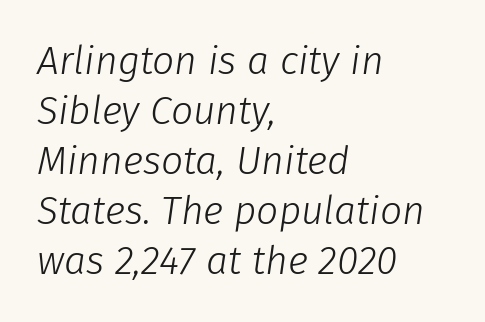
The image shows 39 px light type, italic (leaning right); set left-aligned, normal line spacing (1.28x), normal letter spacing, not underlined; low stroke contrast and a medium x-height.
